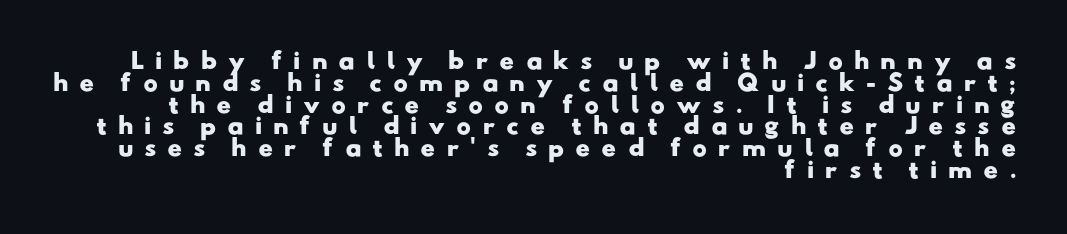
The image shows 22 px bold type; set right-aligned, tight line spacing (0.99x), unusually wide letter spacing (+0.49 em), not underlined.
